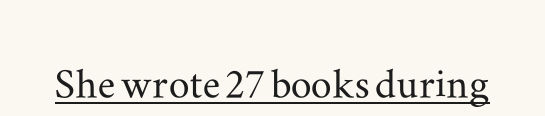
The image shows 52 px wide serif type, upright; set normal letter spacing, underlined; medium stroke contrast and a small x-height.
